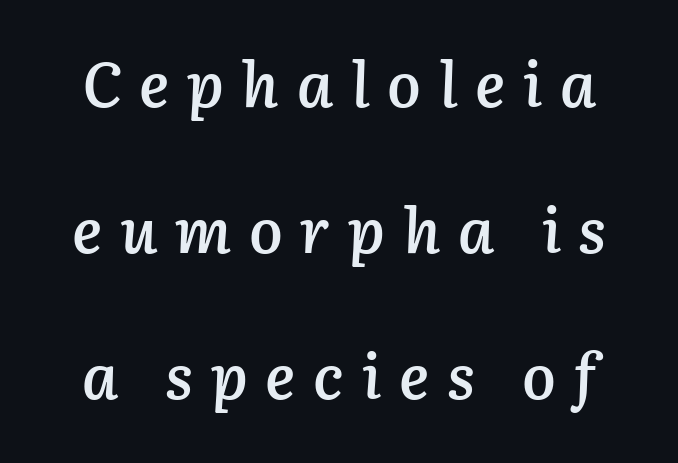
Q: Is the text bold? A: Semi-bold.
Q: Is the text italic (slanted)? A: Yes, it leans right by about 3 degrees.
Q: Is the text underlined? A: No.
Q: Is the spacing between letters normal or unusually wide? A: Unusually wide.
Q: Is the spacing between lines tight, normal or loose? A: Loose.
Q: Width (condensed, normal, or wide)? A: Normal.
Q: Stroke contrast? A: Low.
Q: x-height? A: Medium.
Q: Monospaced? A: No.
